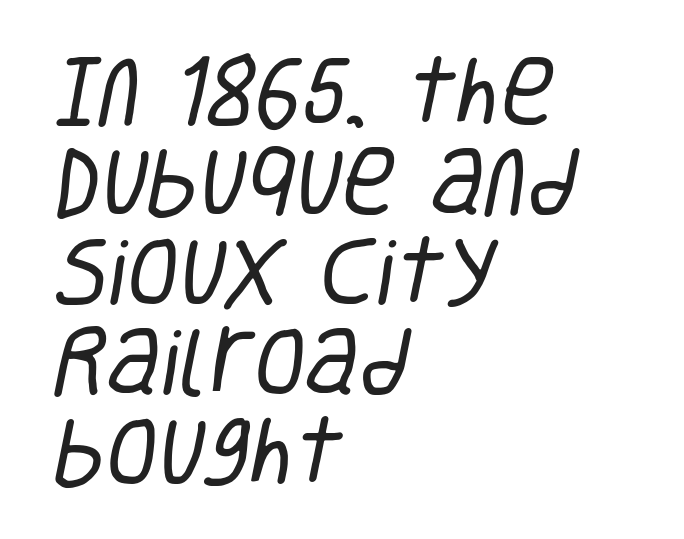
The image shows 75 px regular-weight, condensed sans-serif type; set left-aligned, line spacing 1.2x, normal letter spacing, not underlined; low stroke contrast and a large x-height.
